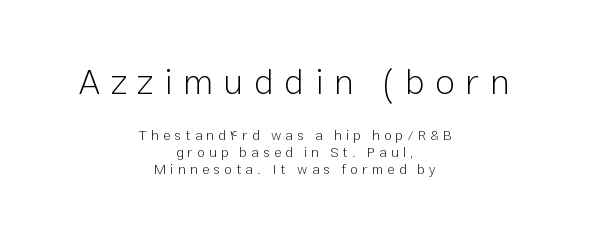
{"serif": "no", "italic": "no", "bold": "no", "weight": "light", "width": "normal", "stroke_contrast": "low", "x_height": "medium", "monospaced": "no", "underline": "no", "align": "center", "line_spacing_ratio": 1.21, "letter_spacing": "wide", "letter_spacing_em": 0.3, "larger_block": "first", "size_ratio": 2.57, "glyph_px": 36}
